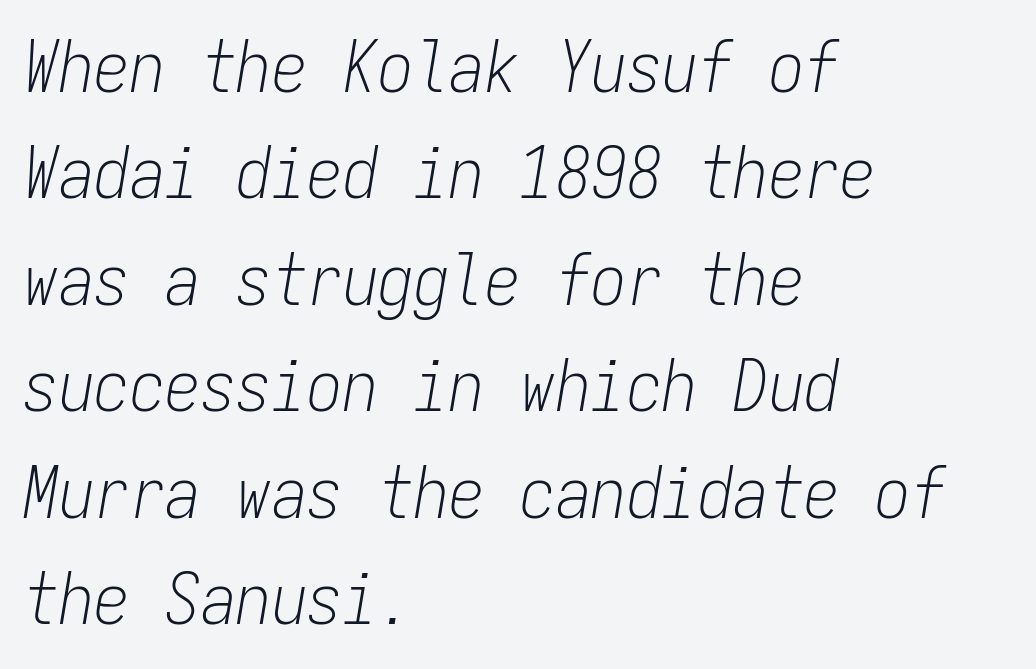
Q: Is the text bold? A: No.
Q: Is the text italic (slanted)? A: Yes, it leans right by about 9 degrees.
Q: Is the text underlined? A: No.
Q: How is the paragraph aligned? A: Left-aligned.
Q: Is the spacing between letters normal or unusually wide? A: Normal.
Q: Is the spacing between lines tight, normal or loose? A: Normal.
Q: Width (condensed, normal, or wide)? A: Condensed.
Q: Stroke contrast? A: Low.
Q: x-height? A: Medium.
Q: Monospaced? A: Yes.
